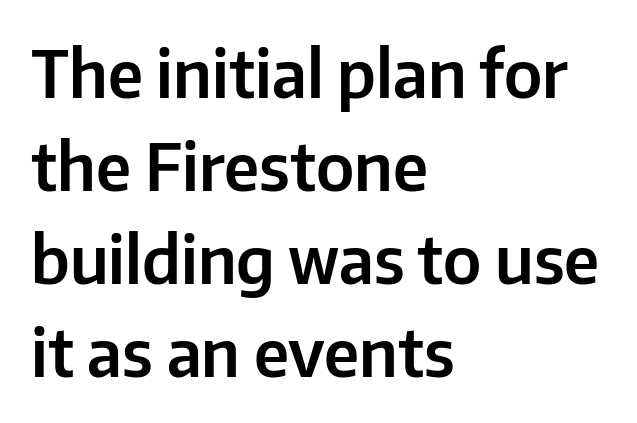
Q: Is the text italic (slanted)? A: No, it is upright.
Q: Is the typeface a serif or a sans-serif typeface? A: Sans-serif.
Q: Is the text underlined? A: No.
Q: How is the paragraph aligned? A: Left-aligned.
Q: Is the spacing between letters normal or unusually wide? A: Normal.
Q: Is the spacing between lines tight, normal or loose? A: Normal.
Q: Width (condensed, normal, or wide)? A: Normal.
Q: Stroke contrast? A: Low.
Q: x-height? A: Medium.
Q: Monospaced? A: No.
